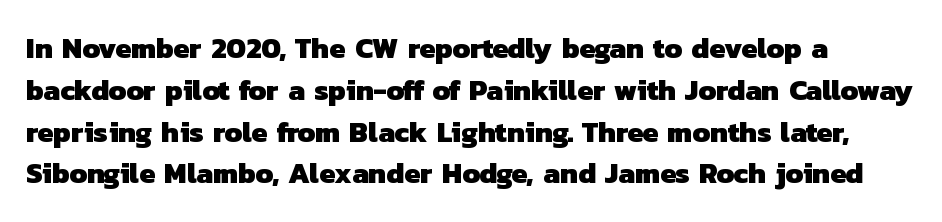
Q: Is the text bold? A: Yes.
Q: Is the typeface a serif or a sans-serif typeface? A: Sans-serif.
Q: Is the text underlined? A: No.
Q: Is the spacing between letters normal or unusually wide? A: Normal.
Q: Is the spacing between lines tight, normal or loose? A: Normal.
Q: Width (condensed, normal, or wide)? A: Normal.
Q: Stroke contrast? A: Low.
Q: x-height? A: Medium.
Q: Monospaced? A: No.
